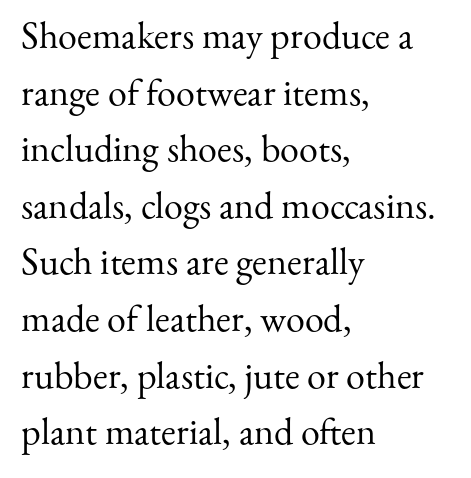
The image shows 38 px regular-weight serif type, upright; set left-aligned, normal line spacing (1.49x), normal letter spacing, not underlined; medium stroke contrast and a small x-height.
